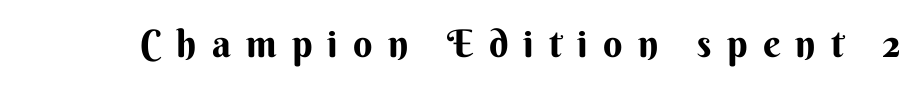
Observe the absence of serifs on each vertical stroke in this sample. The tracking reads as deliberately expanded to a designer's eye. Italic: no, the glyphs are upright roman. The gap between lines stays unmarked.
